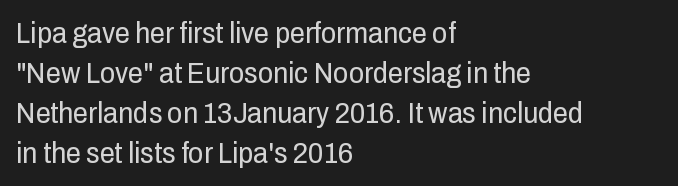
Upright lettering throughout. Where is the straight margin? On the left. These glyphs show unthickened strokes, regular width or finer. Spacing verdict: proportional, widths tailored to each character. The lines sit at an ordinary, default distance from one another.
